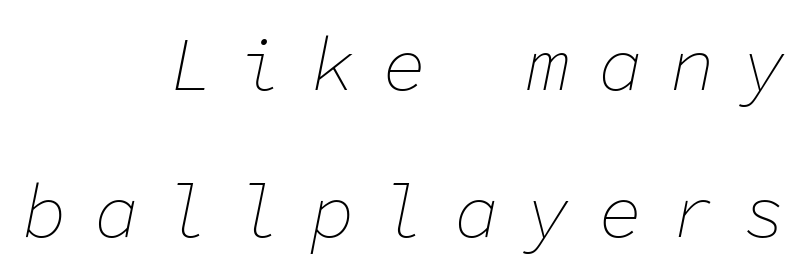
The image shows 75 px thin type, italic (leaning right), monospaced; set right-aligned, loose line spacing (1.96x), unusually wide letter spacing (+0.36 em), not underlined; low stroke contrast and a medium x-height.
